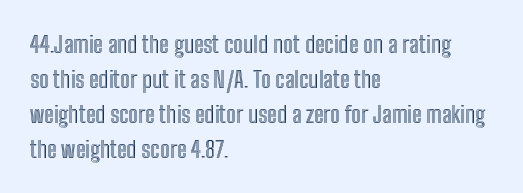
The image shows 23 px text type, upright; set left-aligned, normal line spacing (1.52x), normal letter spacing, not underlined.
